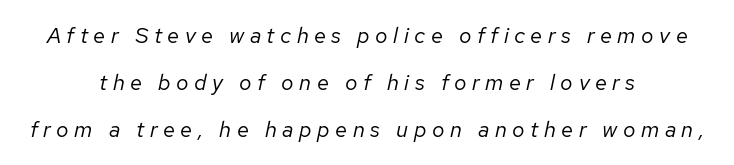
The image shows 22 px text type, italic (leaning right); set centered, loose line spacing (2.14x), unusually wide letter spacing (+0.25 em), not underlined.
